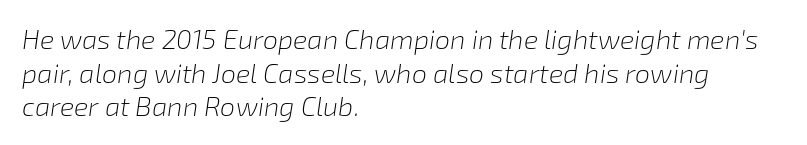
These lines were composed using italics. Caption: multi-line text, flush left, ragged right. In terms of leading, this rendering sits right in the middle. The gaps between neighbouring characters are ordinary and unremarkable.
